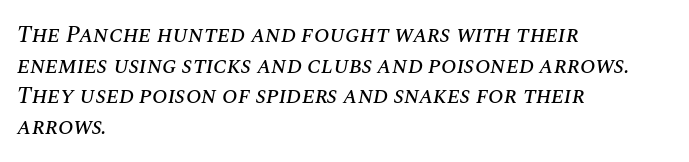
The image shows 23 px text type, italic (leaning right); set left-aligned, normal line spacing (1.33x), normal letter spacing, not underlined.
